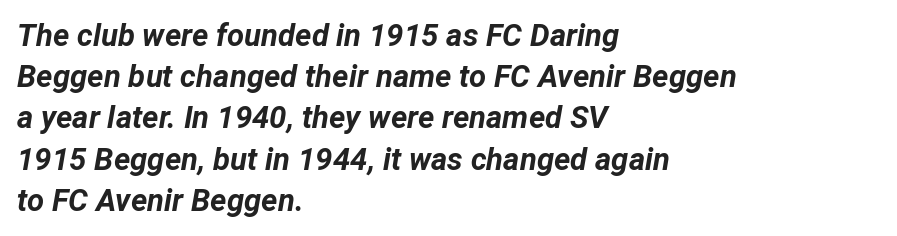
Q: Is the text bold? A: Yes.
Q: Is the text italic (slanted)? A: Yes, it leans right by about 12 degrees.
Q: Is the text underlined? A: No.
Q: How is the paragraph aligned? A: Left-aligned.
Q: Is the spacing between letters normal or unusually wide? A: Normal.
Q: Is the spacing between lines tight, normal or loose? A: Normal.
Q: Width (condensed, normal, or wide)? A: Normal.
Q: Stroke contrast? A: Low.
Q: x-height? A: Medium.
Q: Monospaced? A: No.
